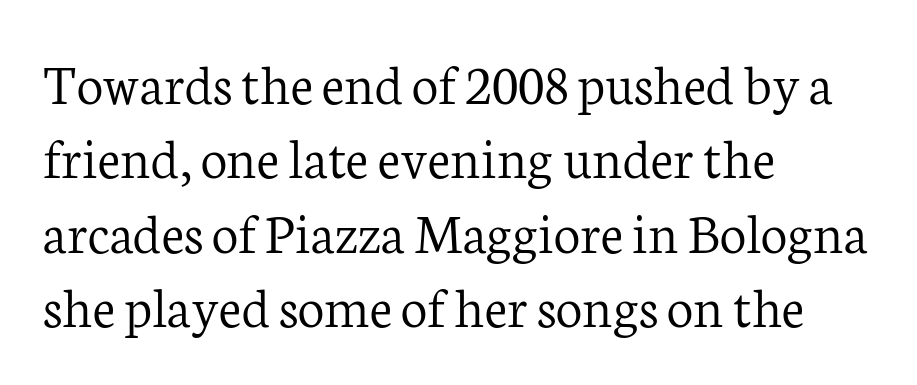
{"serif": "yes", "italic": "no", "bold": "no", "weight": "light", "width": "normal", "stroke_contrast": "low", "x_height": "medium", "monospaced": "no", "underline": "no", "align": "left", "line_spacing": "normal", "line_spacing_ratio": 1.26, "letter_spacing": "normal", "letter_spacing_em": 0.0, "glyph_px": 59}
